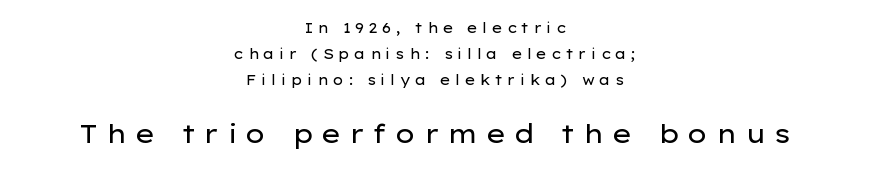
Notice how the stems are strictly vertical — no italics here. Stroke mass is kept to a normal reading level or below. The gap between lines stays unmarked. Note: smaller setting up top, larger setting below. Every row of glyphs is offset so its center matches the block's center. The face used here is rendered with a markedly widened letterfit.
